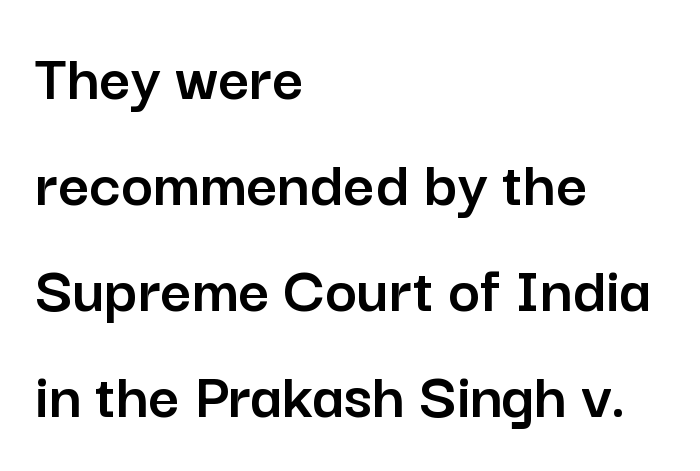
The image shows 68 px sans-serif type, upright; set left-aligned, normal line spacing (1.56x), normal letter spacing, not underlined; low stroke contrast and a medium x-height.
